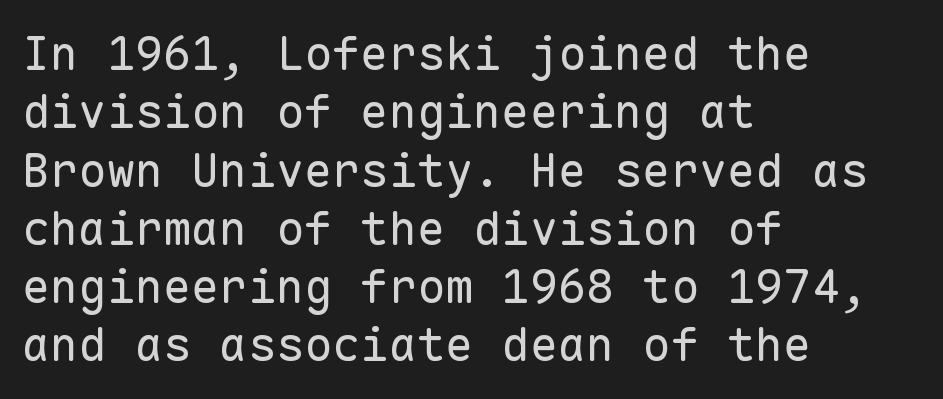
{"serif": "no", "italic": "no", "bold": "no", "weight": "regular", "width": "normal", "stroke_contrast": "low", "x_height": "medium", "monospaced": "yes", "underline": "no", "align": "left", "line_spacing_ratio": 1.24, "letter_spacing": "normal", "letter_spacing_em": 0.0, "glyph_px": 47}
